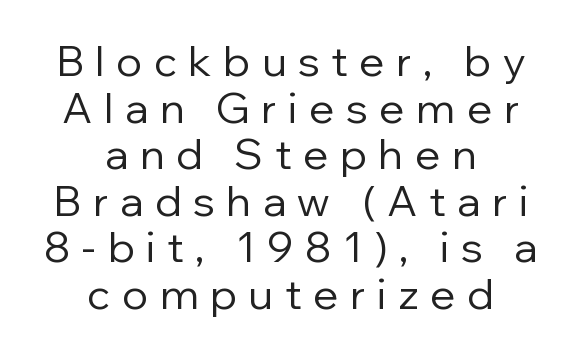
The letterforms sit at book weight or below. A centered setting, common on invitations and titles, is used for this passage. You could not count columns in this text — the font is proportionally spaced. The text was rendered using a sans face with plain stroke endings. The specimen reads as upright at a glance. The passage shown has open, widely tracked lettering throughout.
